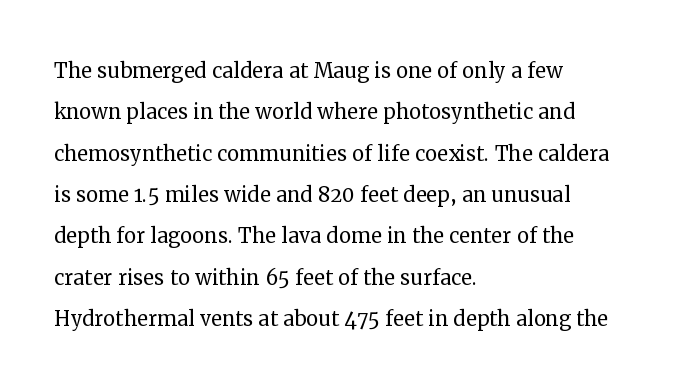
The image shows 27 px text type, upright; set left-aligned, normal line spacing (1.53x), normal letter spacing, not underlined.
